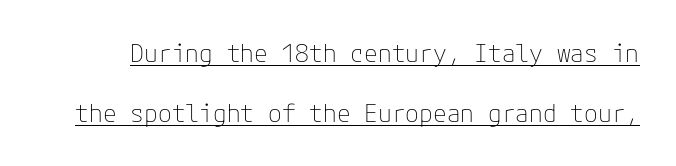
No extra tracking has been applied to these lines. Beneath each row of characters lies a ruled line. Heft: none added — not bold. When letters stand straight like this, we call the style roman or upright.
